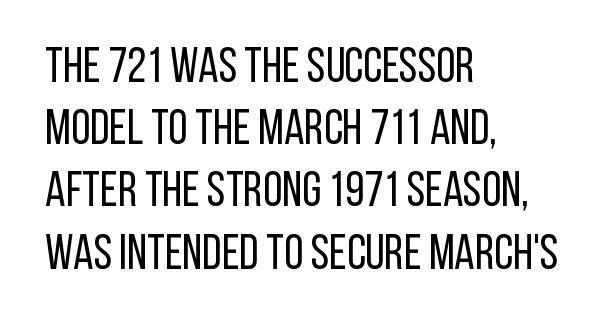
{"serif": "no", "italic": "no", "bold": "no", "weight": "regular", "width": "condensed", "stroke_contrast": "low", "x_height": "large", "monospaced": "no", "underline": "no", "align": "left", "line_spacing": "normal", "line_spacing_ratio": 1.27, "letter_spacing": "normal", "letter_spacing_em": 0.0, "glyph_px": 49}
